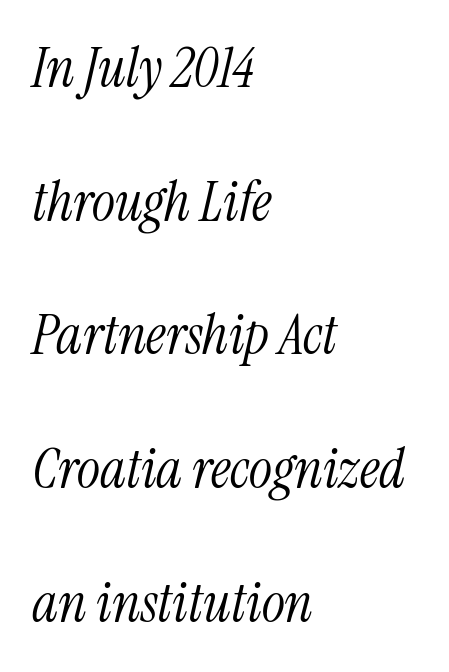
The image shows 55 px light, condensed serif type, italic (leaning right); set left-aligned, loose line spacing (2.43x), normal letter spacing, not underlined; medium stroke contrast and a medium x-height.
